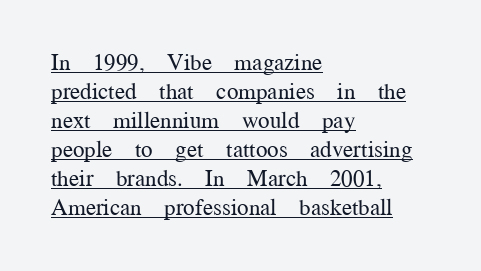
The image shows 23 px text type, upright; set left-aligned, normal line spacing (1.26x), normal letter spacing, underlined.
